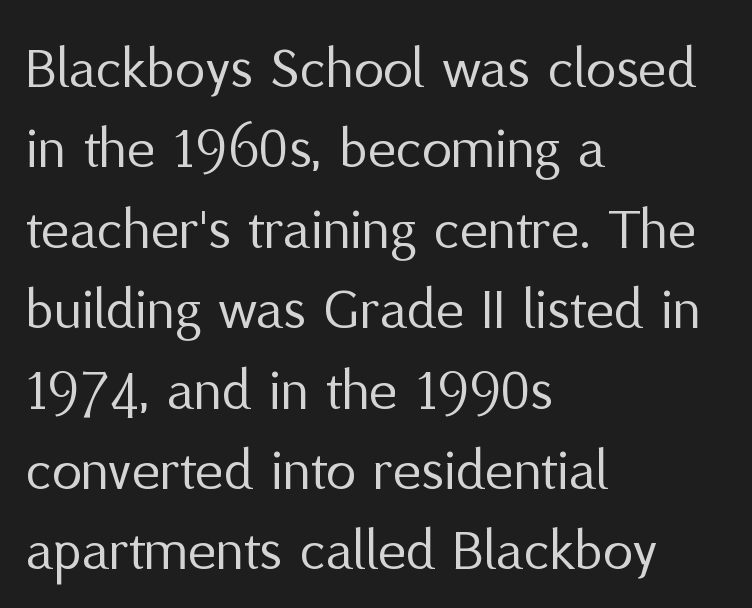
Q: Is the text bold? A: No.
Q: Is the text italic (slanted)? A: No, it is upright.
Q: Is the typeface a serif or a sans-serif typeface? A: Sans-serif.
Q: Is the text underlined? A: No.
Q: How is the paragraph aligned? A: Left-aligned.
Q: Is the spacing between letters normal or unusually wide? A: Normal.
Q: Is the spacing between lines tight, normal or loose? A: Normal.
Q: Width (condensed, normal, or wide)? A: Normal.
Q: Stroke contrast? A: Medium.
Q: x-height? A: Medium.
Q: Monospaced? A: No.
